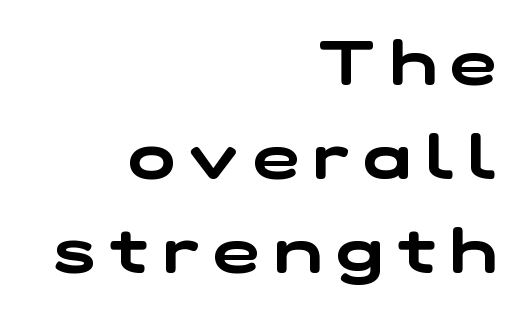
The image shows 62 px wide sans-serif type; set right-aligned, normal line spacing (1.52x), unusually wide letter spacing (+0.24 em), not underlined; low stroke contrast and a medium x-height.
